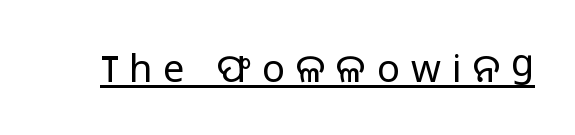
Q: Is the text bold? A: No.
Q: Is the text italic (slanted)? A: No, it is upright.
Q: Is the typeface a serif or a sans-serif typeface? A: Sans-serif.
Q: Is the text underlined? A: Yes.
Q: Is the spacing between letters normal or unusually wide? A: Unusually wide.
Q: Width (condensed, normal, or wide)? A: Normal.
Q: Stroke contrast? A: Low.
Q: x-height? A: Medium.
Q: Monospaced? A: No.
